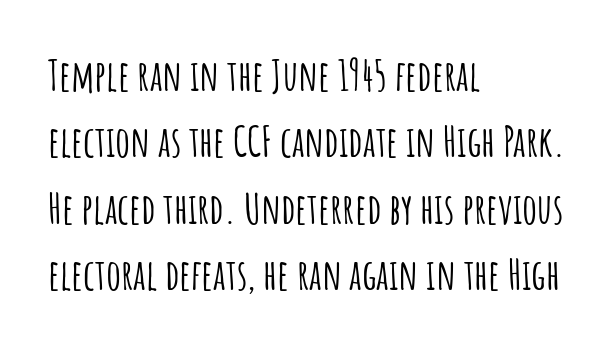
The image shows 42 px condensed sans-serif type, upright; set left-aligned, normal line spacing (1.58x), normal letter spacing, not underlined; low stroke contrast and a large x-height.
